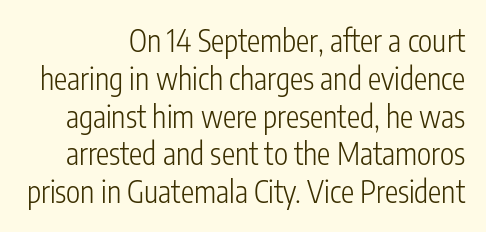
{"serif": "no", "italic": "no", "bold": "no", "weight": "light", "width": "condensed", "stroke_contrast": "low", "x_height": "medium", "monospaced": "no", "underline": "no", "line_spacing": "normal", "line_spacing_ratio": 1.26, "letter_spacing": "normal", "letter_spacing_em": 0.0, "glyph_px": 30}
